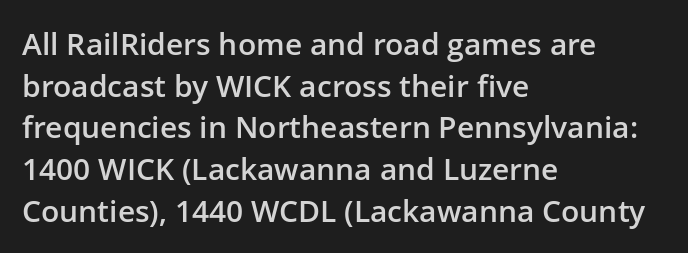
Q: Is the text bold? A: Semi-bold.
Q: Is the text italic (slanted)? A: No, it is upright.
Q: Is the typeface a serif or a sans-serif typeface? A: Sans-serif.
Q: Is the text underlined? A: No.
Q: How is the paragraph aligned? A: Left-aligned.
Q: Is the spacing between letters normal or unusually wide? A: Normal.
Q: Is the spacing between lines tight, normal or loose? A: Normal.
Q: Width (condensed, normal, or wide)? A: Normal.
Q: Stroke contrast? A: Low.
Q: x-height? A: Medium.
Q: Monospaced? A: No.
